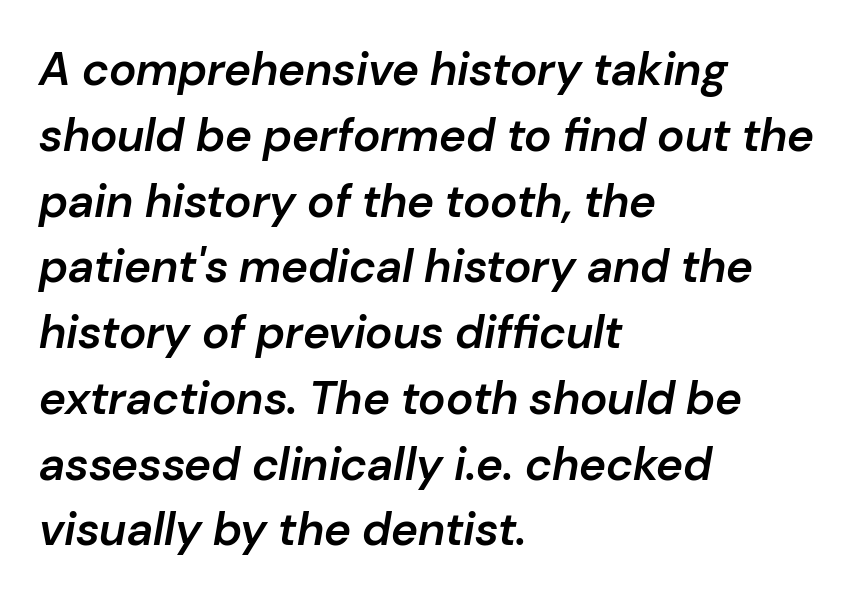
Q: Is the text bold? A: Semi-bold.
Q: Is the text italic (slanted)? A: Yes, it leans right by about 10 degrees.
Q: Is the text underlined? A: No.
Q: How is the paragraph aligned? A: Left-aligned.
Q: Is the spacing between letters normal or unusually wide? A: Normal.
Q: Is the spacing between lines tight, normal or loose? A: Normal.
Q: Width (condensed, normal, or wide)? A: Normal.
Q: Stroke contrast? A: Low.
Q: x-height? A: Medium.
Q: Monospaced? A: No.
